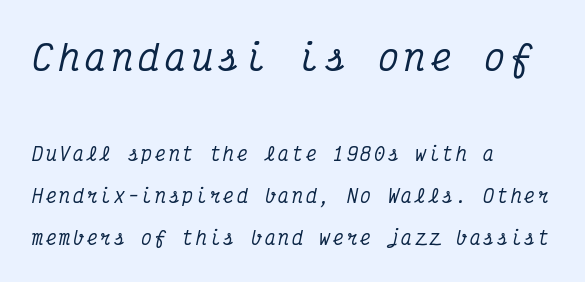
The image shows 35 px condensed serif type, italic (leaning right), monospaced; set left-aligned, loose line spacing (2.32x), not underlined; the first (top) block is 1.94x larger; medium stroke contrast and a medium x-height.
